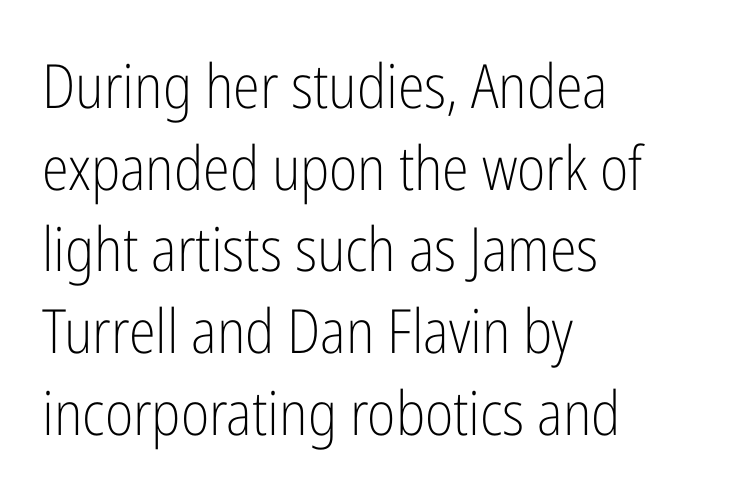
Summary of vertical rhythm: regular, with standard interline spacing. This is roman type, the default non-slanted kind. A quiet, ordinary-to-light weight characterises the typeface. Are there feet on the stems? There aren't — it's a sans. Students, note that the glyphs here touch the page at normal intervals. The text block is weighted toward the left margin, trailing off unevenly rightward.
